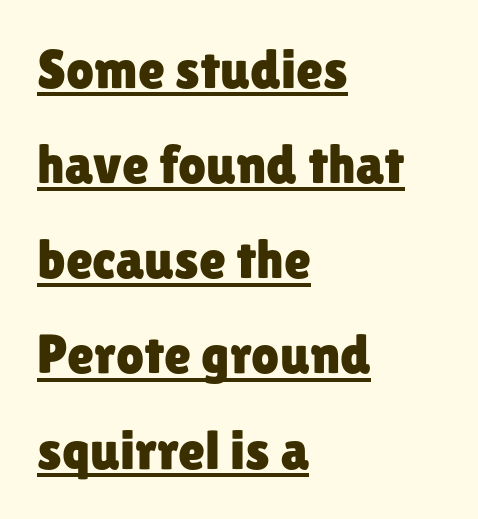
The image shows 55 px sans-serif type, upright; set left-aligned, line spacing 1.73x, normal letter spacing, underlined; low stroke contrast and a medium x-height.
